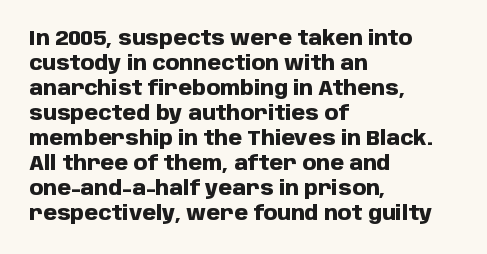
{"italic": "no", "bold": "yes", "underline": "no", "align": "left", "line_spacing": "normal", "line_spacing_ratio": 1.25, "letter_spacing": "normal", "letter_spacing_em": 0.0, "glyph_px": 20}
